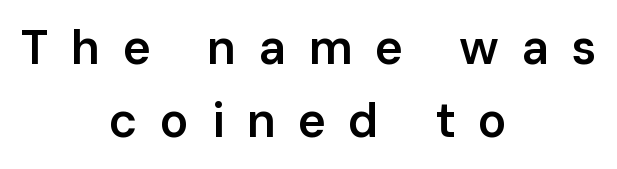
Q: Is the text bold? A: Semi-bold.
Q: Is the text italic (slanted)? A: No, it is upright.
Q: Is the typeface a serif or a sans-serif typeface? A: Sans-serif.
Q: Is the text underlined? A: No.
Q: How is the paragraph aligned? A: Centered.
Q: Is the spacing between letters normal or unusually wide? A: Unusually wide.
Q: Is the spacing between lines tight, normal or loose? A: Normal.
Q: Width (condensed, normal, or wide)? A: Normal.
Q: Stroke contrast? A: Low.
Q: x-height? A: Medium.
Q: Monospaced? A: No.
